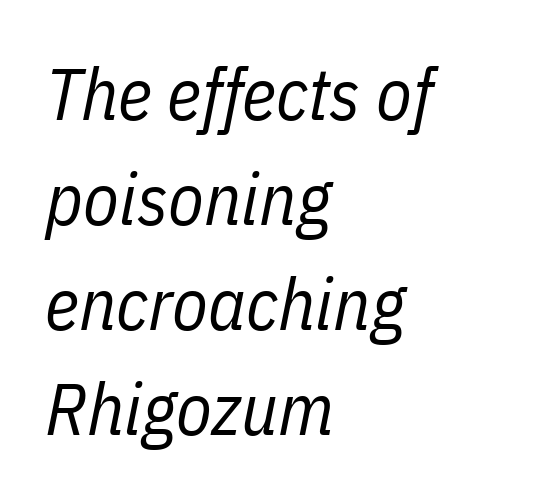
Q: Is the text bold? A: No.
Q: Is the text italic (slanted)? A: Yes, it leans right by about 11 degrees.
Q: Is the text underlined? A: No.
Q: How is the paragraph aligned? A: Left-aligned.
Q: Is the spacing between letters normal or unusually wide? A: Normal.
Q: Is the spacing between lines tight, normal or loose? A: Normal.
Q: Width (condensed, normal, or wide)? A: Condensed.
Q: Stroke contrast? A: Low.
Q: x-height? A: Medium.
Q: Monospaced? A: No.
